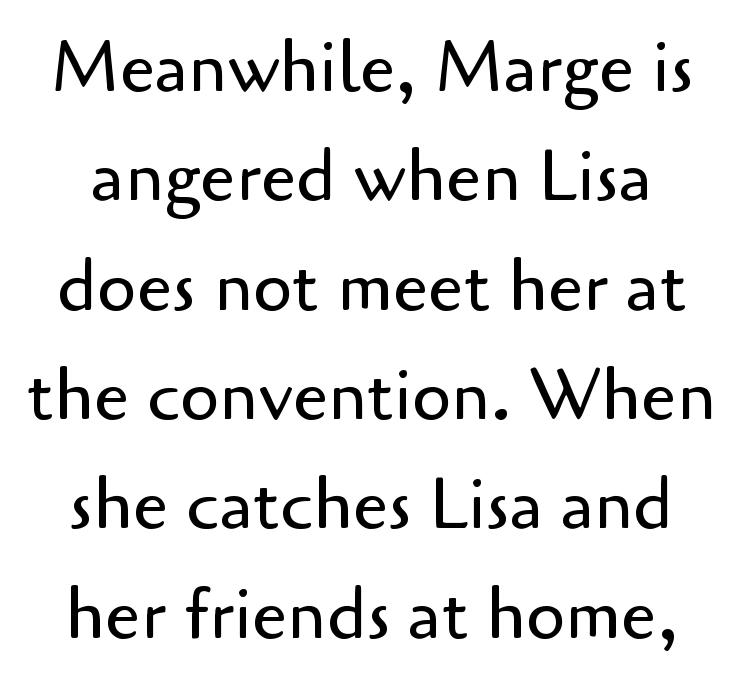
The image shows 71 px regular-weight sans-serif type, upright; set normal line spacing (1.54x), normal letter spacing, not underlined; low stroke contrast and a small x-height.
